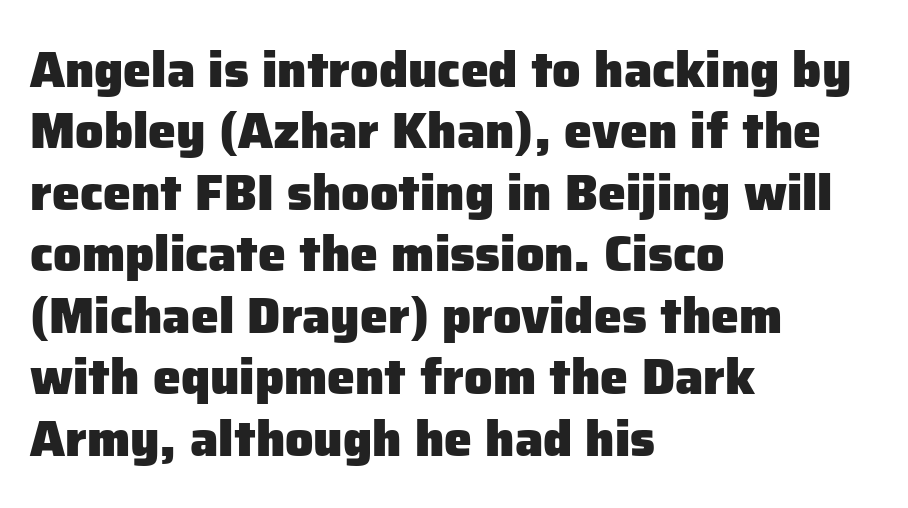
{"serif": "no", "italic": "no", "bold": "yes", "weight": "heavy", "width": "normal", "stroke_contrast": "low", "x_height": "medium", "monospaced": "no", "underline": "no", "align": "left", "line_spacing_ratio": 1.23, "letter_spacing": "normal", "letter_spacing_em": 0.0, "glyph_px": 50}
